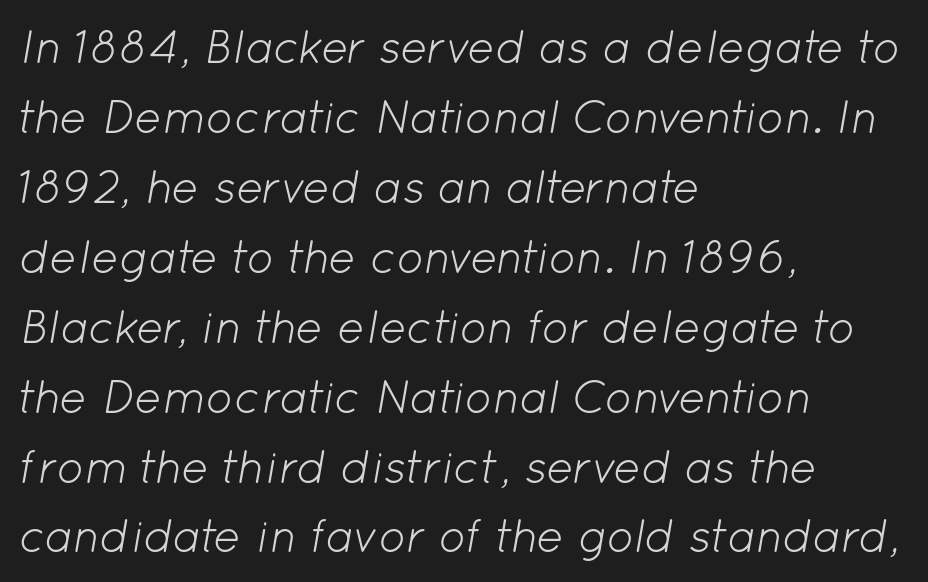
{"italic": "yes", "lean": "right", "slant_degrees": 12, "bold": "no", "weight": "light", "width": "normal", "stroke_contrast": "low", "x_height": "medium", "monospaced": "no", "underline": "no", "align": "left", "line_spacing": "normal", "line_spacing_ratio": 1.52, "letter_spacing": "normal", "letter_spacing_em": 0.0, "glyph_px": 46}
